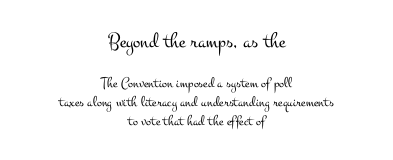
Q: Is the text bold? A: No.
Q: Is the text italic (slanted)? A: Yes.
Q: Is the text underlined? A: No.
Q: How is the paragraph aligned? A: Centered.
Q: Is the spacing between letters normal or unusually wide? A: Normal.
Q: Is the spacing between lines tight, normal or loose? A: Normal.
Q: Which block of text is set in a larger size, the first (top) or the second (bottom)? A: The first (top) one.
